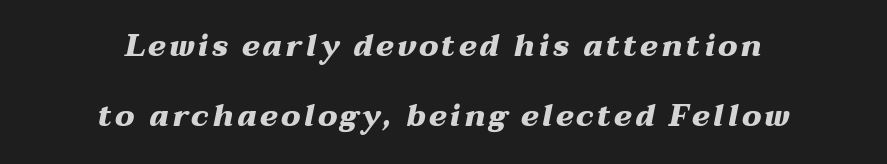
{"italic": "yes", "lean": "right", "slant_degrees": 12, "bold": "yes", "weight": "heavy", "width": "wide", "stroke_contrast": "medium", "x_height": "medium", "monospaced": "no", "underline": "no", "align": "center", "line_spacing": "loose", "line_spacing_ratio": 2.34, "glyph_px": 30}
